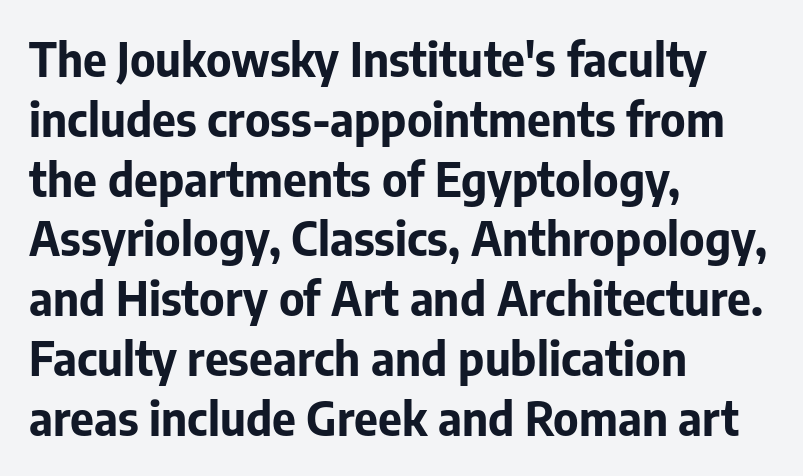
Is the letter spacing exaggerated? No — it looks like the ordinary default. Reading down the block, your eye returns to a fixed left position each line. Proportional: the letters do not fall into vertical columns. A typesetter would call this leading conventional body-copy spacing. The characters display no serif detailing; their extremities are plain.
